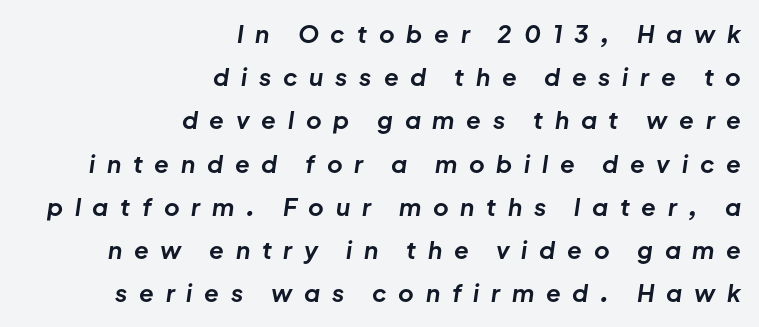
{"italic": "yes", "lean": "right", "slant_degrees": 8, "bold": "yes", "underline": "no", "align": "right", "line_spacing_ratio": 1.8, "letter_spacing": "wide", "letter_spacing_em": 0.49, "glyph_px": 24}
